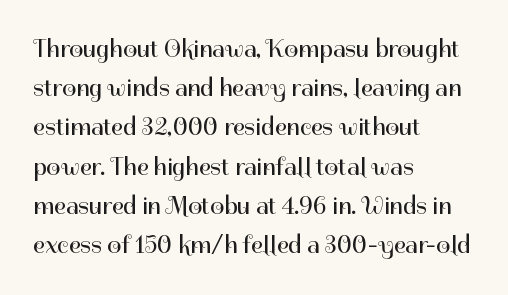
The image shows 25 px text type, upright; set left-aligned, normal line spacing (1.57x), normal letter spacing, not underlined.
